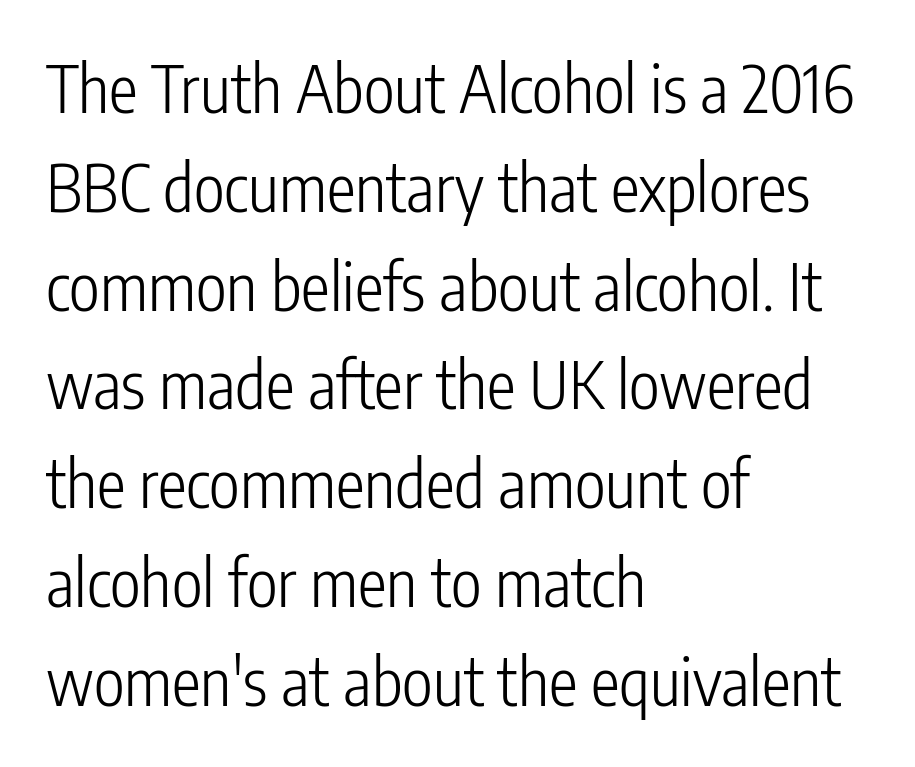
Just letters on the line, the space beneath them empty. Notice how descenders clear the ascenders below comfortably — that's standard leading. This sample uses an upright cut, with every glyph sitting square on the baseline. All the whitespace from short lines collects on the right.
